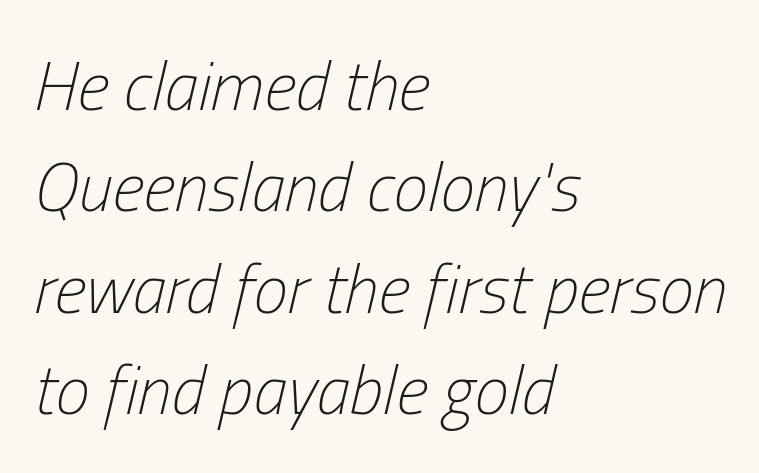
{"italic": "yes", "lean": "right", "slant_degrees": 13, "bold": "no", "weight": "light", "width": "condensed", "stroke_contrast": "low", "x_height": "medium", "monospaced": "no", "underline": "no", "align": "left", "line_spacing": "normal", "line_spacing_ratio": 1.47, "letter_spacing": "normal", "letter_spacing_em": 0.0, "glyph_px": 69}
